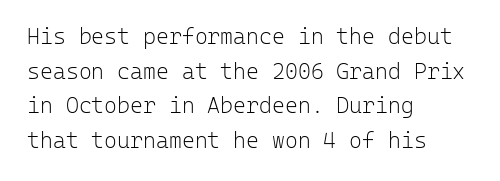
The image shows 22 px text type, upright; set left-aligned, normal line spacing (1.57x), normal letter spacing, not underlined.
